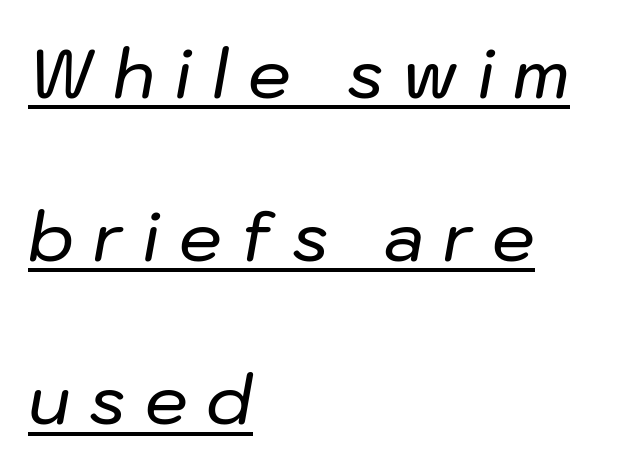
Q: Is the text italic (slanted)? A: Yes, it leans right by about 10 degrees.
Q: Is the text underlined? A: Yes.
Q: How is the paragraph aligned? A: Left-aligned.
Q: Is the spacing between letters normal or unusually wide? A: Unusually wide.
Q: Is the spacing between lines tight, normal or loose? A: Loose.
Q: Width (condensed, normal, or wide)? A: Normal.
Q: Stroke contrast? A: Low.
Q: x-height? A: Medium.
Q: Monospaced? A: No.
